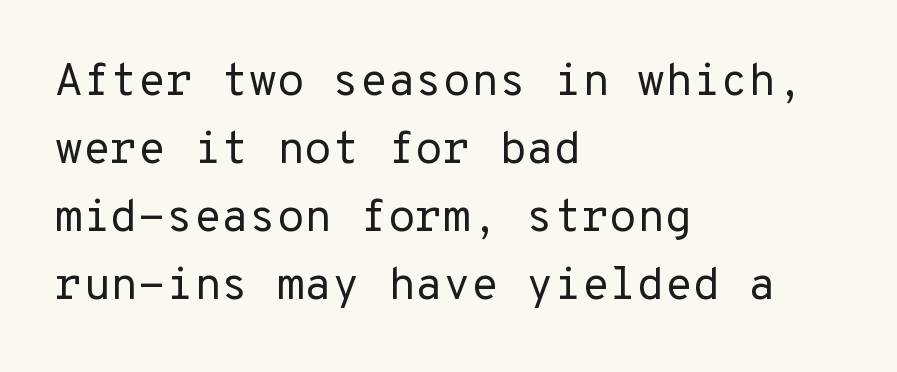
{"serif": "no", "italic": "no", "bold": "no", "weight": "regular", "width": "normal", "stroke_contrast": "low", "x_height": "medium", "underline": "no", "align": "left", "line_spacing": "normal", "line_spacing_ratio": 1.51, "letter_spacing": "normal", "letter_spacing_em": 0.0, "glyph_px": 45}
